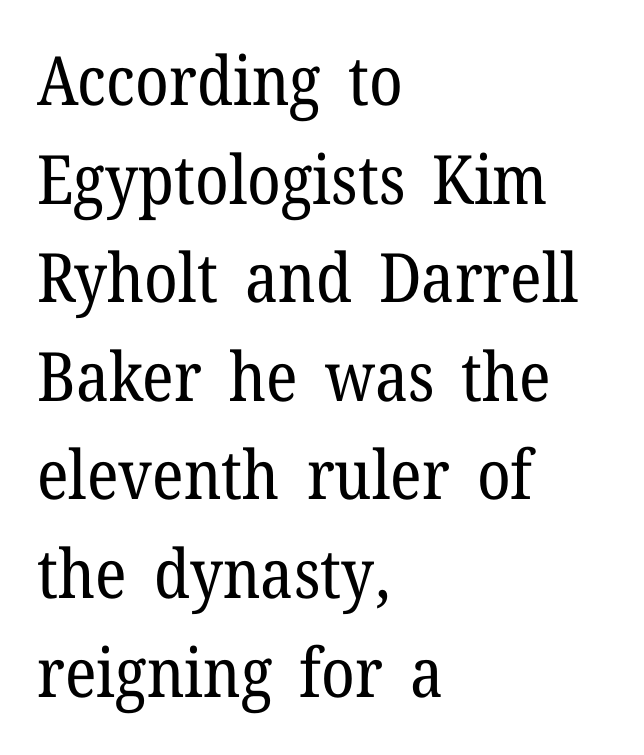
The image shows 68 px regular-weight serif type, upright; set left-aligned, normal line spacing (1.45x), normal letter spacing, not underlined; low stroke contrast and a medium x-height.
